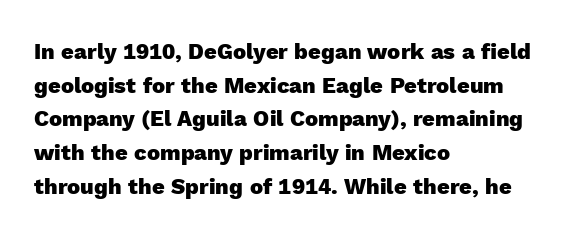
This sample is left-justified, so line endings fall wherever the words run out. Ascenders rise straight up at ninety degrees. Notice how descenders clear the ascenders below comfortably — that's standard leading. Is the type bold? Yes — the strokes are clearly thick and heavy.
